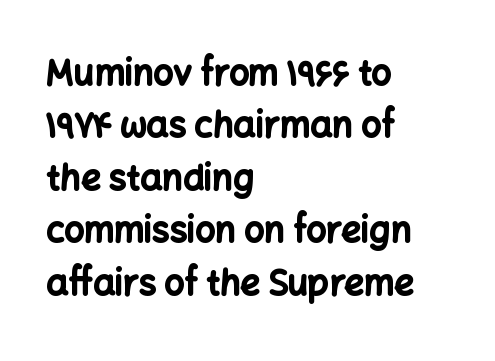
The passage is arranged the way most books set body copy — flush left. The space beneath each line is pristine and unruled. Are there feet on the stems? There aren't — it's a sans. There is no visible air inserted between adjacent glyphs. Nope, not italic — everything's standing straight. Note the varied advance widths — an 'i' is clearly narrower than an 'm'.
